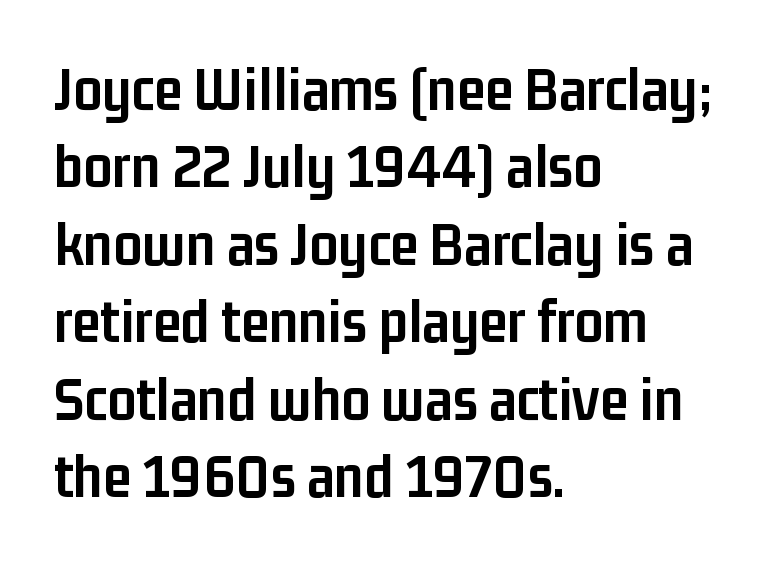
Q: Is the text bold? A: Yes.
Q: Is the text italic (slanted)? A: No, it is upright.
Q: Is the typeface a serif or a sans-serif typeface? A: Sans-serif.
Q: Is the text underlined? A: No.
Q: How is the paragraph aligned? A: Left-aligned.
Q: Is the spacing between letters normal or unusually wide? A: Normal.
Q: Width (condensed, normal, or wide)? A: Condensed.
Q: Stroke contrast? A: Low.
Q: x-height? A: Medium.
Q: Monospaced? A: No.
